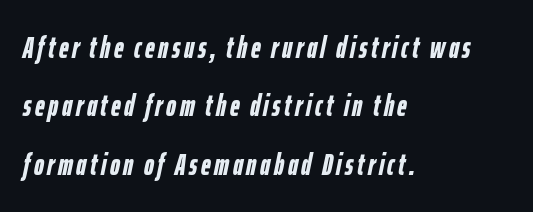
Q: Is the text bold? A: Yes.
Q: Is the text italic (slanted)? A: Yes, it leans right by about 12 degrees.
Q: Is the text underlined? A: No.
Q: How is the paragraph aligned? A: Left-aligned.
Q: Is the spacing between lines tight, normal or loose? A: Loose.
Q: Width (condensed, normal, or wide)? A: Condensed.
Q: Stroke contrast? A: Low.
Q: x-height? A: Medium.
Q: Monospaced? A: No.
